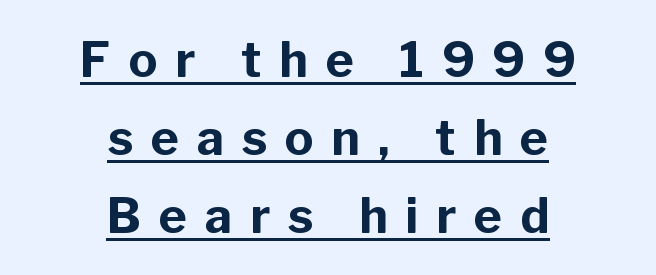
{"serif": "no", "italic": "no", "bold": "yes", "weight": "bold", "width": "normal", "stroke_contrast": "low", "x_height": "medium", "monospaced": "no", "underline": "yes", "align": "center", "line_spacing": "normal", "line_spacing_ratio": 1.62, "letter_spacing": "wide", "letter_spacing_em": 0.37, "glyph_px": 48}
